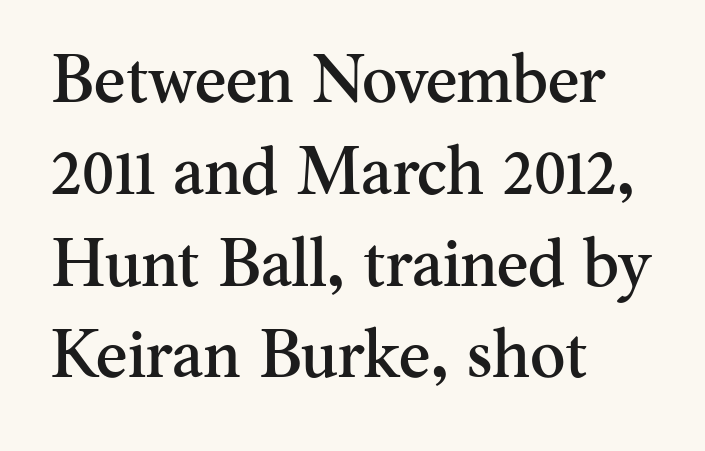
Nobody drew a line under any word here. Each line starts at the same left margin while the right side varies. Spacing between characters is what you'd get straight out of the box. These lines sit exactly where default settings would place them. A typesetter would mark this as roman, not italic.
